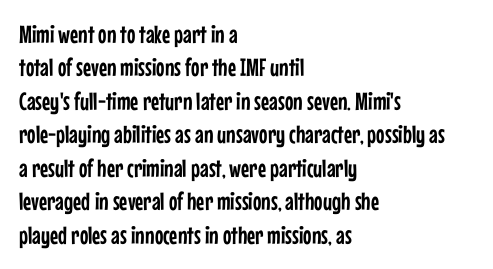
Q: Is the text italic (slanted)? A: No, it is upright.
Q: Is the text underlined? A: No.
Q: How is the paragraph aligned? A: Left-aligned.
Q: Is the spacing between letters normal or unusually wide? A: Normal.
Q: Is the spacing between lines tight, normal or loose? A: Normal.
